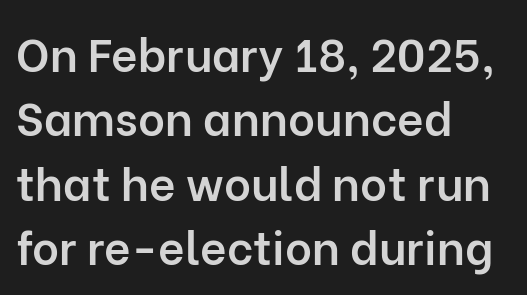
Q: Is the text bold? A: Semi-bold.
Q: Is the text italic (slanted)? A: No, it is upright.
Q: Is the typeface a serif or a sans-serif typeface? A: Sans-serif.
Q: Is the text underlined? A: No.
Q: How is the paragraph aligned? A: Left-aligned.
Q: Is the spacing between letters normal or unusually wide? A: Normal.
Q: Is the spacing between lines tight, normal or loose? A: Normal.
Q: Width (condensed, normal, or wide)? A: Normal.
Q: Stroke contrast? A: Low.
Q: x-height? A: Medium.
Q: Monospaced? A: No.
